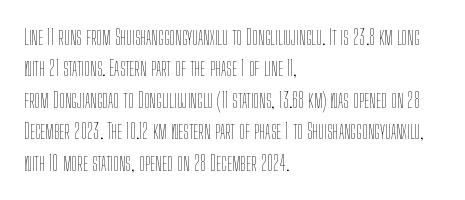
The image shows 21 px text type, upright; set left-aligned, normal line spacing (1.5x), normal letter spacing, not underlined.
